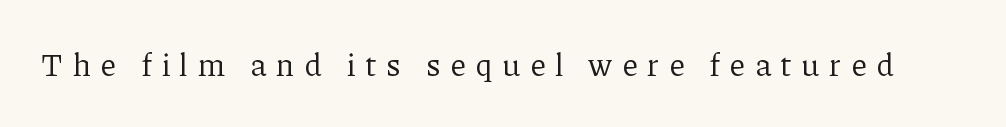
Q: Is the text bold? A: No.
Q: Is the text italic (slanted)? A: No, it is upright.
Q: Is the typeface a serif or a sans-serif typeface? A: Serif.
Q: Is the text underlined? A: No.
Q: Is the spacing between letters normal or unusually wide? A: Unusually wide.
Q: Width (condensed, normal, or wide)? A: Normal.
Q: Stroke contrast? A: Low.
Q: x-height? A: Medium.
Q: Monospaced? A: No.
